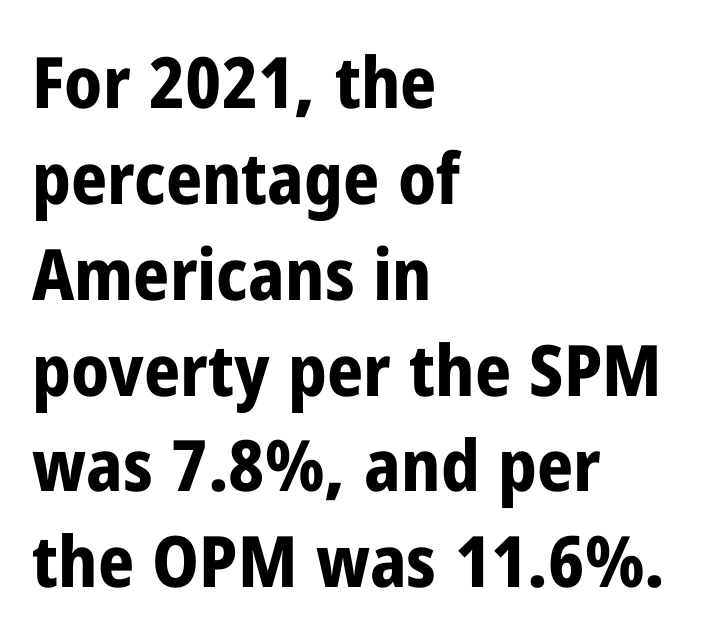
Q: Is the text bold? A: Yes.
Q: Is the text italic (slanted)? A: No, it is upright.
Q: Is the typeface a serif or a sans-serif typeface? A: Sans-serif.
Q: Is the text underlined? A: No.
Q: How is the paragraph aligned? A: Left-aligned.
Q: Is the spacing between letters normal or unusually wide? A: Normal.
Q: Is the spacing between lines tight, normal or loose? A: Normal.
Q: Width (condensed, normal, or wide)? A: Condensed.
Q: Stroke contrast? A: Low.
Q: x-height? A: Medium.
Q: Monospaced? A: No.
